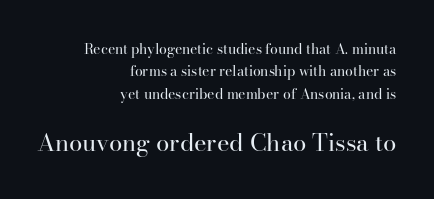
{"italic": "no", "bold": "no", "underline": "no", "align": "right", "line_spacing": "normal", "line_spacing_ratio": 1.59, "letter_spacing": "normal", "letter_spacing_em": 0.0, "larger_block": "second", "size_ratio": 1.71, "glyph_px": 24}
